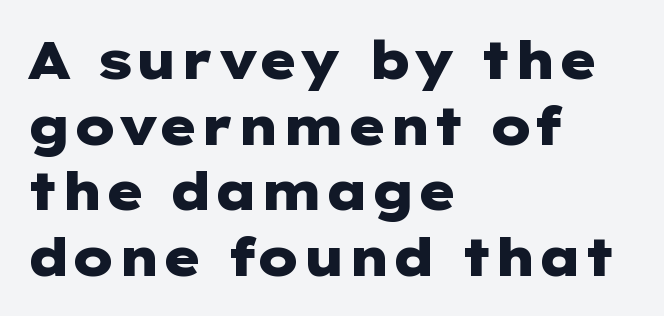
Q: Is the text bold? A: Yes.
Q: Is the text italic (slanted)? A: No, it is upright.
Q: Is the typeface a serif or a sans-serif typeface? A: Sans-serif.
Q: Is the text underlined? A: No.
Q: How is the paragraph aligned? A: Left-aligned.
Q: Is the spacing between letters normal or unusually wide? A: Normal.
Q: Is the spacing between lines tight, normal or loose? A: Normal.
Q: Width (condensed, normal, or wide)? A: Wide.
Q: Stroke contrast? A: Low.
Q: x-height? A: Medium.
